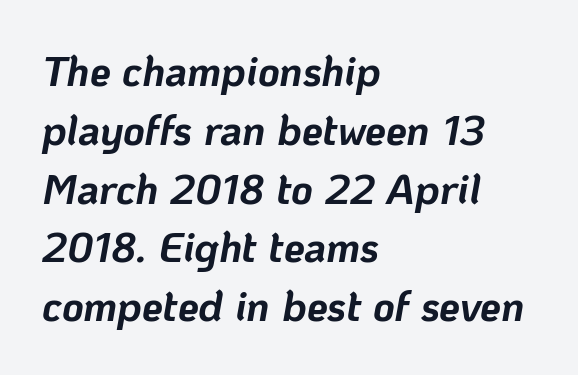
{"italic": "yes", "lean": "right", "slant_degrees": 10, "bold": "yes", "weight": "bold", "width": "normal", "stroke_contrast": "low", "x_height": "medium", "monospaced": "no", "underline": "no", "align": "left", "line_spacing": "normal", "line_spacing_ratio": 1.4, "letter_spacing": "normal", "letter_spacing_em": 0.0, "glyph_px": 42}
